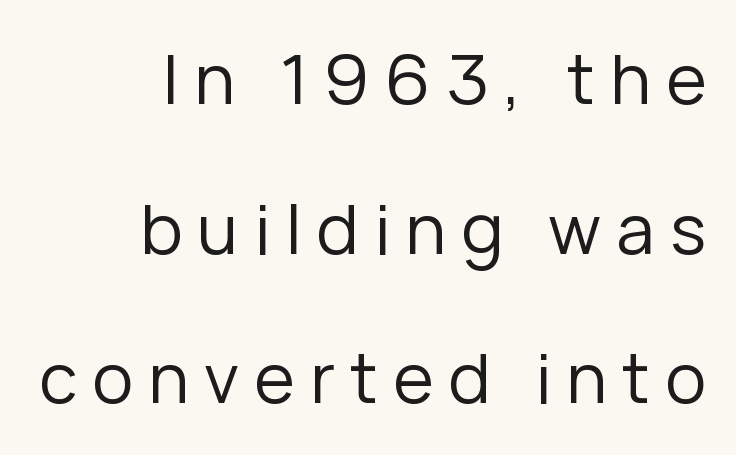
A typesetter would call this proportional, since set widths differ per character. Horizontally, the lines are justified to the trailing edge only. Vertical stems look standard width or narrower in stroke. Loose tracking; the words dissolve into strings of separated letters. Are there feet on the stems? There aren't — it's a sans. The typography opts for an upright posture over an oblique one.
